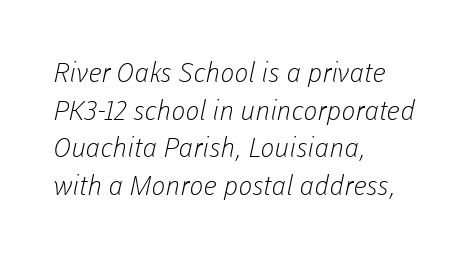
The image shows 27 px text type; set left-aligned, normal line spacing (1.39x), normal letter spacing, not underlined.
